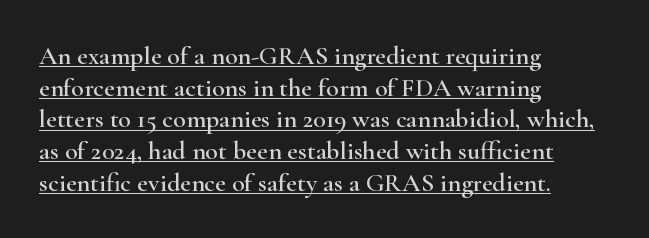
The image shows 26 px text type, upright; set left-aligned, line spacing 1.22x, normal letter spacing, underlined.
